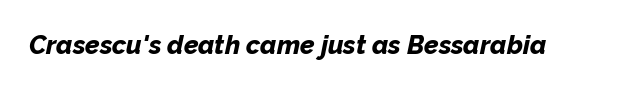
{"italic": "yes", "lean": "right", "slant_degrees": 12, "bold": "yes", "underline": "no", "letter_spacing": "normal", "letter_spacing_em": 0.0, "glyph_px": 26}
